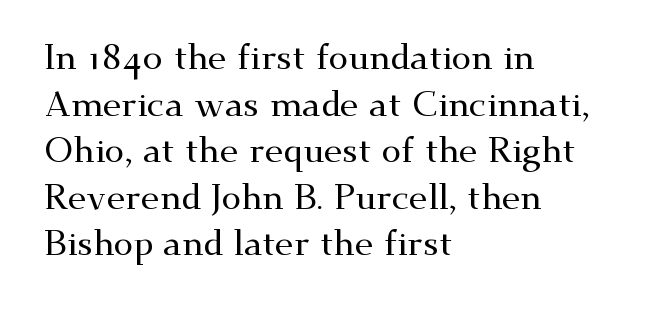
Alignment: flush left. Honestly, the row spacing looks completely unremarkable. This rendering employs a face with finishing strokes, i.e., a serif. Nothing unusual about the tracking: characters are spaced as the font intends.
